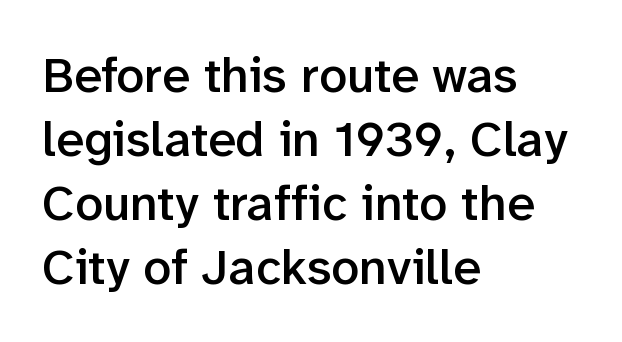
The image shows 50 px semibold sans-serif type, upright; set left-aligned, normal line spacing (1.28x), normal letter spacing, not underlined; low stroke contrast and a medium x-height.
